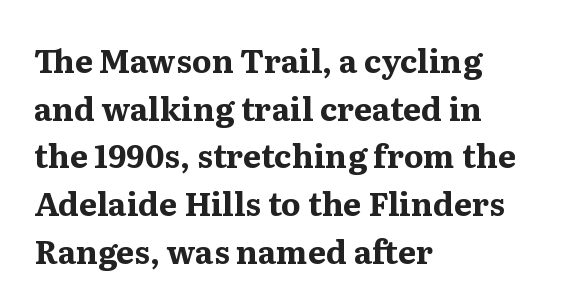
This sample uses a serif face. Reading down the block, your eye returns to a fixed left position each line. A clean baseline with only descenders dipping below it. Each letter keeps its own natural width here, so spacing adapts to shape. The lines sit at an ordinary, default distance from one another. Stroke thickness is high; the sample reads as a true bold.
